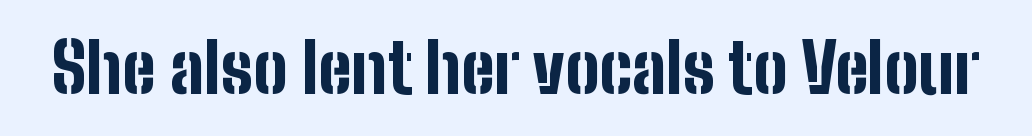
{"serif": "no", "italic": "no", "bold": "yes", "weight": "bold", "width": "condensed", "stroke_contrast": "low", "x_height": "medium", "monospaced": "no", "underline": "no", "letter_spacing": "normal", "letter_spacing_em": 0.0, "glyph_px": 68}
